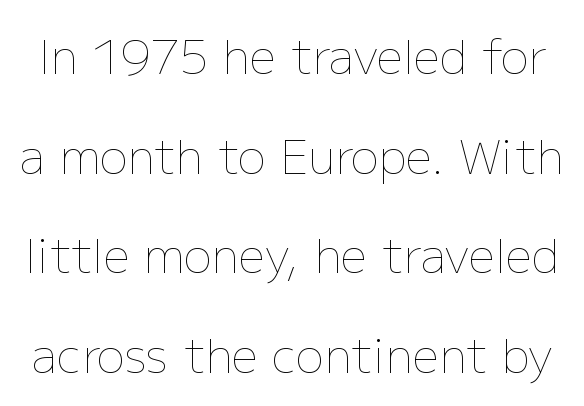
Q: Is the text bold? A: No.
Q: Is the text italic (slanted)? A: No, it is upright.
Q: Is the text underlined? A: No.
Q: Is the spacing between letters normal or unusually wide? A: Normal.
Q: Is the spacing between lines tight, normal or loose? A: Loose.
Q: Width (condensed, normal, or wide)? A: Normal.
Q: Stroke contrast? A: Low.
Q: x-height? A: Medium.
Q: Monospaced? A: No.
